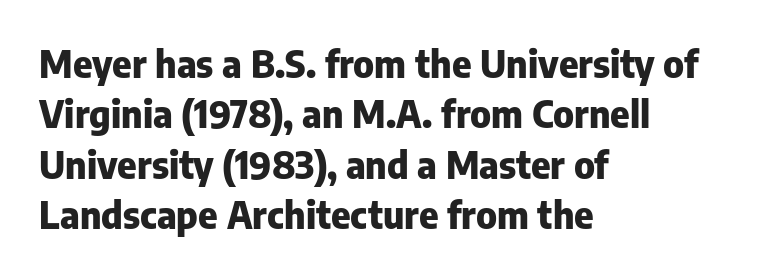
{"serif": "no", "italic": "no", "bold": "yes", "weight": "heavy", "width": "normal", "stroke_contrast": "low", "x_height": "medium", "monospaced": "no", "underline": "no", "align": "left", "line_spacing": "normal", "line_spacing_ratio": 1.36, "letter_spacing": "normal", "letter_spacing_em": 0.0, "glyph_px": 37}
